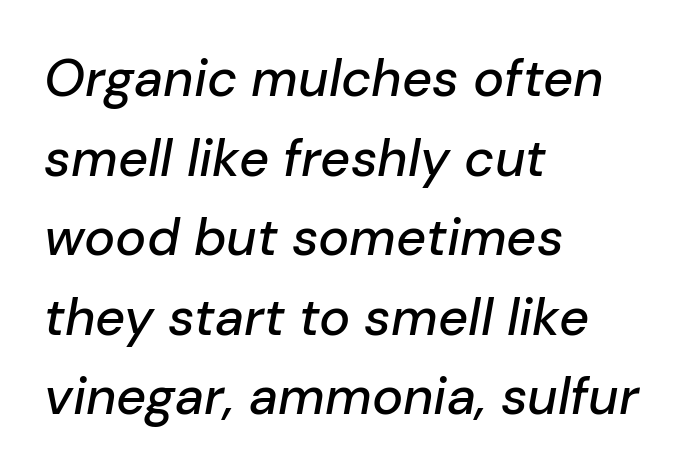
{"italic": "yes", "lean": "right", "slant_degrees": 10, "width": "normal", "stroke_contrast": "low", "x_height": "medium", "monospaced": "no", "underline": "no", "align": "left", "line_spacing": "normal", "line_spacing_ratio": 1.53, "letter_spacing": "normal", "letter_spacing_em": 0.0, "glyph_px": 52}
